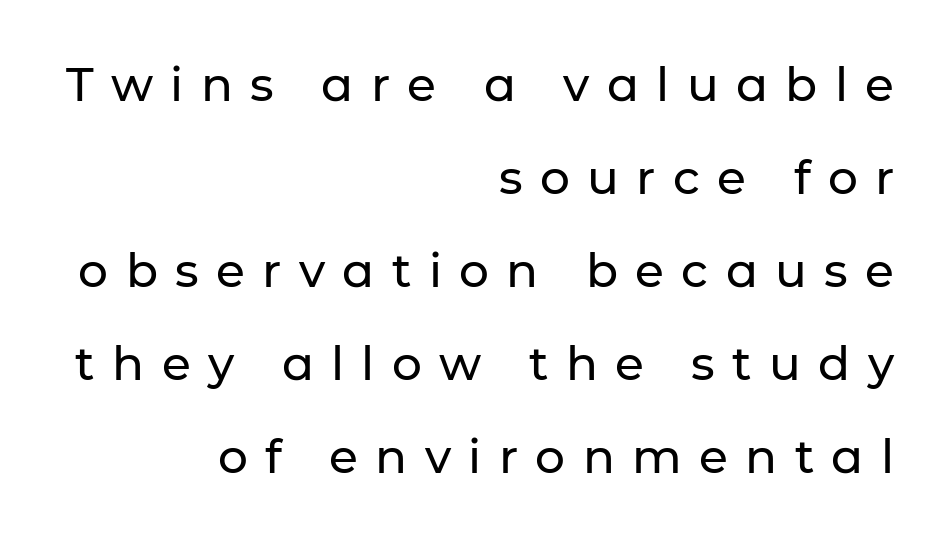
{"serif": "no", "italic": "no", "width": "normal", "stroke_contrast": "low", "x_height": "medium", "monospaced": "no", "underline": "no", "align": "right", "line_spacing": "loose", "line_spacing_ratio": 1.98, "letter_spacing": "wide", "letter_spacing_em": 0.37, "glyph_px": 47}
